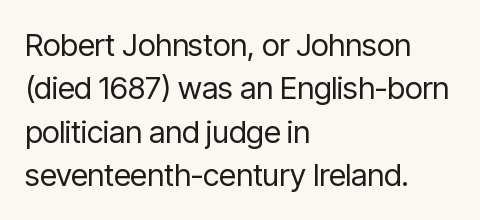
The image shows 31 px regular-weight, condensed sans-serif type, upright; set left-aligned, normal line spacing (1.4x), normal letter spacing, not underlined; low stroke contrast and a medium x-height.
